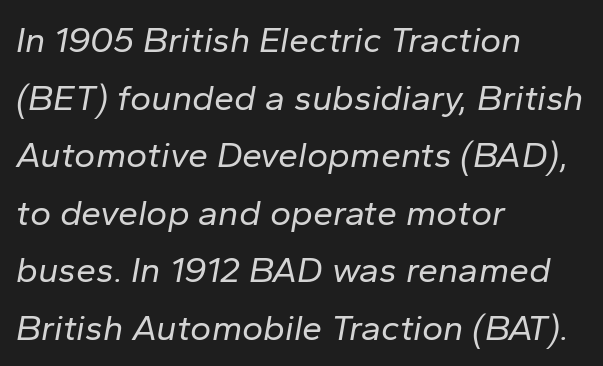
Q: Is the text bold? A: No.
Q: Is the text italic (slanted)? A: Yes, it leans right by about 10 degrees.
Q: Is the text underlined? A: No.
Q: How is the paragraph aligned? A: Left-aligned.
Q: Is the spacing between letters normal or unusually wide? A: Normal.
Q: Is the spacing between lines tight, normal or loose? A: Normal.
Q: Width (condensed, normal, or wide)? A: Normal.
Q: Stroke contrast? A: Low.
Q: x-height? A: Medium.
Q: Monospaced? A: No.
